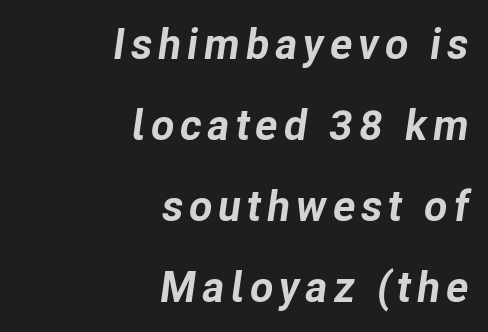
Beneath every word, the page is bare. The ragged edge is on the left, which tells us the setting is flush right. What weight is shown? A full bold with thick strokes. Character widths vary here, with narrow letters taking less room than wide ones. The specimen reads as italic at a glance.
